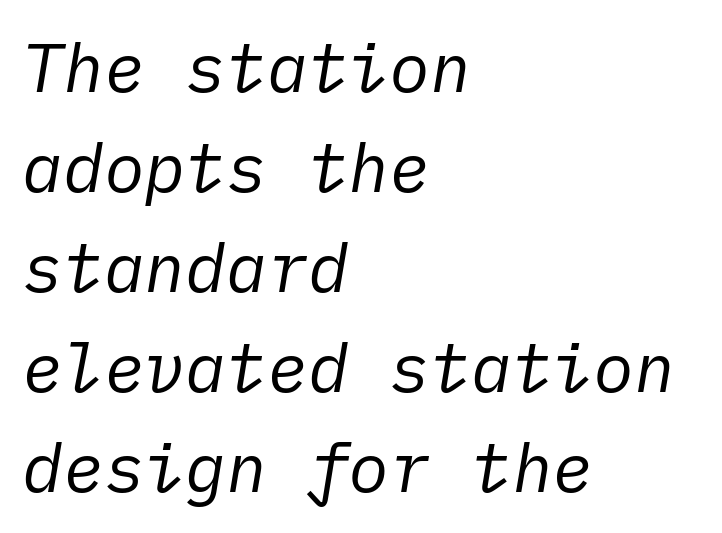
No word sits above an underline. A typesetter would call this zero additional tracking. The compositor pushed each line to the left boundary. Heft: none added — not bold.
